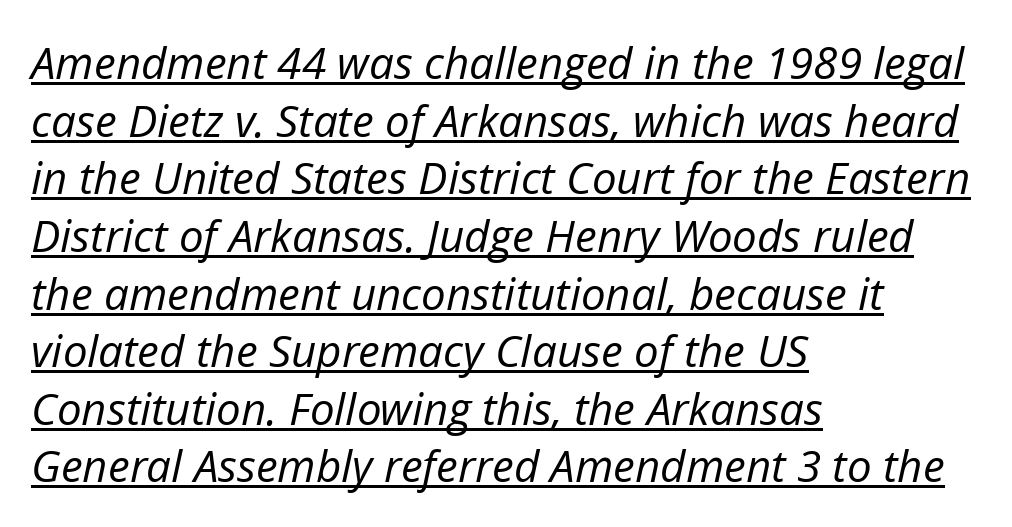
The image shows 44 px regular-weight type, italic (leaning right); set left-aligned, normal line spacing (1.31x), normal letter spacing, underlined; low stroke contrast and a medium x-height.
